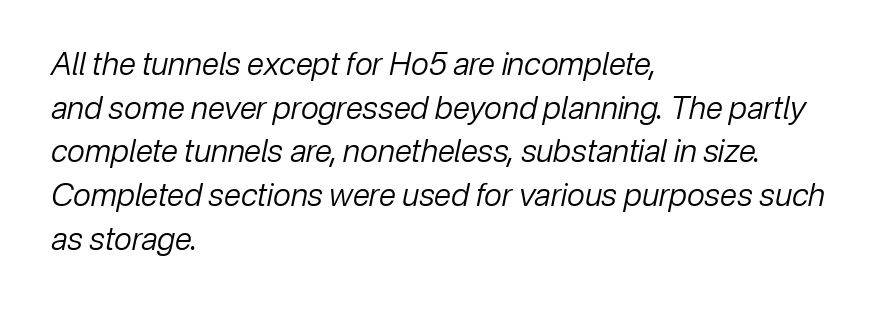
The cut favours lightness, reaching ordinary text weight at its darkest. Descender tails drop into unmarked territory. The gaps between neighbouring characters are ordinary and unremarkable. The block of text has a typical density, with ordinary space between rows. Tall strokes in this sample are angled rather than plumb. Note the varied advance widths — an 'i' is clearly narrower than an 'm'.
